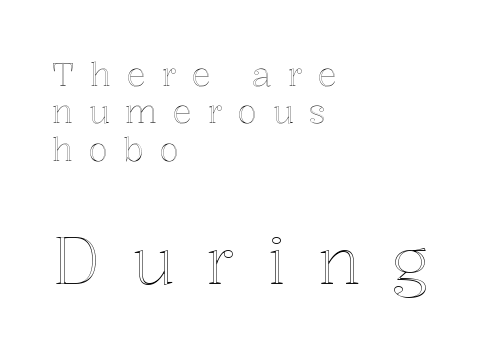
{"italic": "no", "width": "normal", "x_height": "medium", "monospaced": "no", "underline": "no", "align": "left", "line_spacing_ratio": 1.17, "letter_spacing": "wide", "letter_spacing_em": 0.49, "larger_block": "second", "size_ratio": 2.03, "glyph_px": 65}
